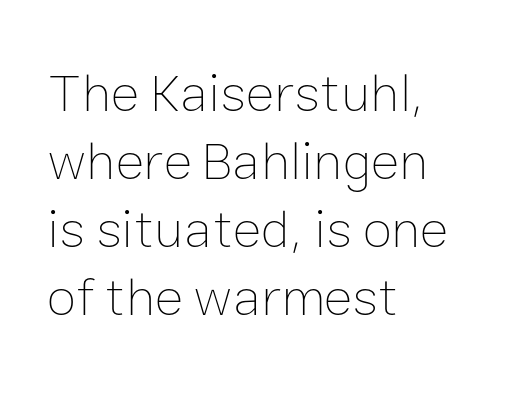
The image shows 54 px thin type, upright; set left-aligned, normal line spacing (1.26x), normal letter spacing, not underlined; low stroke contrast and a medium x-height.
